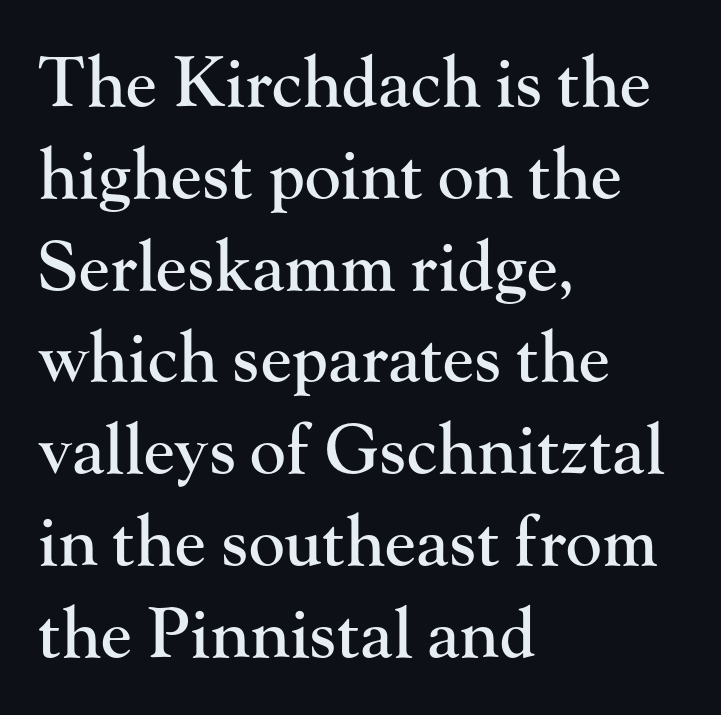
Q: Is the text italic (slanted)? A: No, it is upright.
Q: Is the typeface a serif or a sans-serif typeface? A: Serif.
Q: Is the text underlined? A: No.
Q: How is the paragraph aligned? A: Left-aligned.
Q: Is the spacing between letters normal or unusually wide? A: Normal.
Q: Is the spacing between lines tight, normal or loose? A: Normal.
Q: Width (condensed, normal, or wide)? A: Normal.
Q: Stroke contrast? A: High.
Q: x-height? A: Small.
Q: Monospaced? A: No.
